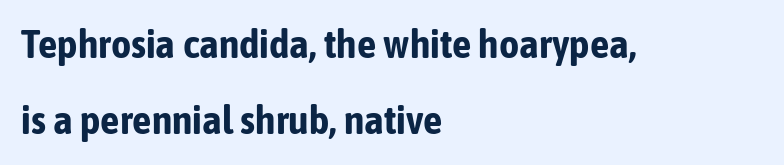
Look at the bottom of the vertical strokes: they stop flat, with no serifs. The rendering uses natural spacing where letterforms have individual widths. If you measured baseline to baseline, you'd find a long distance. Posture: straight, roman, zero tilt. How are the letters spaced? Ordinarily, with no added tracking. The paragraph has a hard left edge and a soft right edge.
